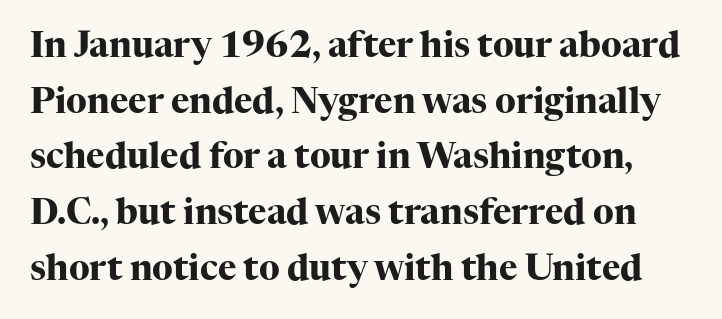
The image shows 35 px heavy serif type, upright; set normal line spacing (1.59x), normal letter spacing, not underlined; high stroke contrast and a medium x-height.
